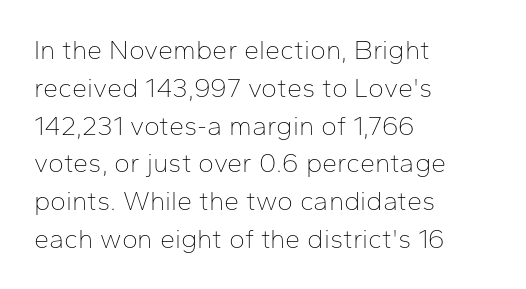
The image shows 27 px text type, upright; set left-aligned, normal line spacing (1.4x), normal letter spacing, not underlined.
